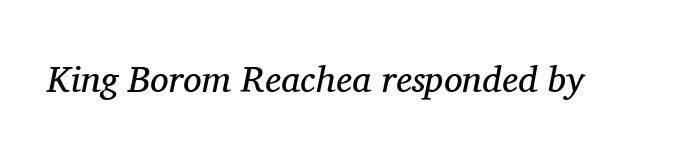
Type style note: has serifs. Italic? Definitely — the glyphs are oblique. Weight: in the light-to-regular range. Spacing verdict: proportional, widths tailored to each character. Default kerning and tracking; the words read as compact shapes. The space directly below the letters is spotless.
